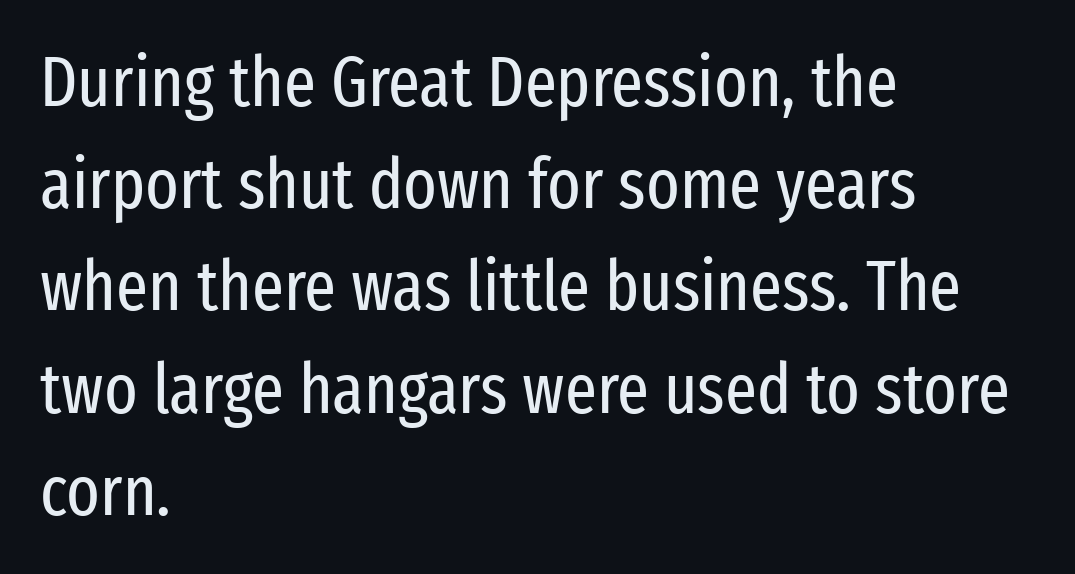
The image shows 70 px regular-weight, condensed sans-serif type, upright; set left-aligned, normal line spacing (1.46x), normal letter spacing, not underlined; low stroke contrast and a medium x-height.
